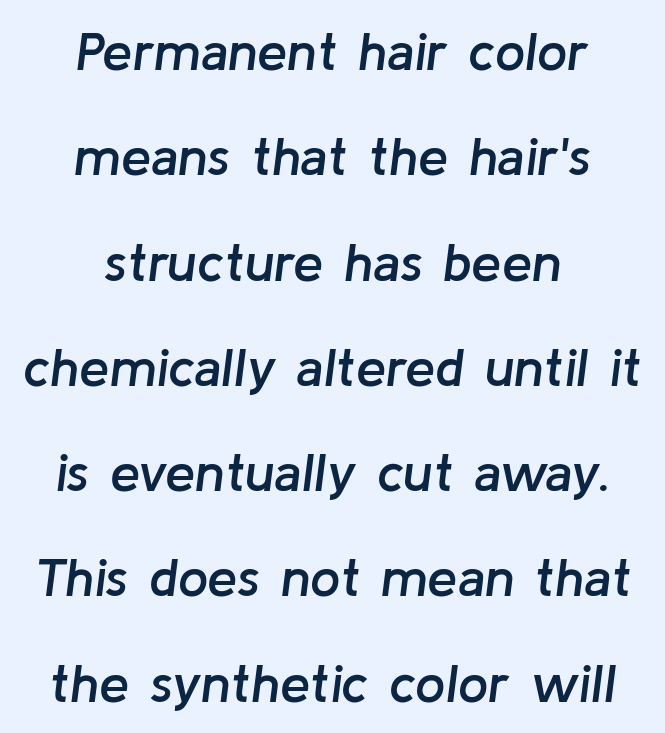
{"italic": "yes", "lean": "right", "slant_degrees": 8, "bold": "semi", "weight": "semibold", "width": "normal", "stroke_contrast": "low", "x_height": "medium", "monospaced": "no", "underline": "no", "align": "center", "line_spacing": "loose", "line_spacing_ratio": 1.95, "letter_spacing": "normal", "letter_spacing_em": 0.0, "glyph_px": 54}
